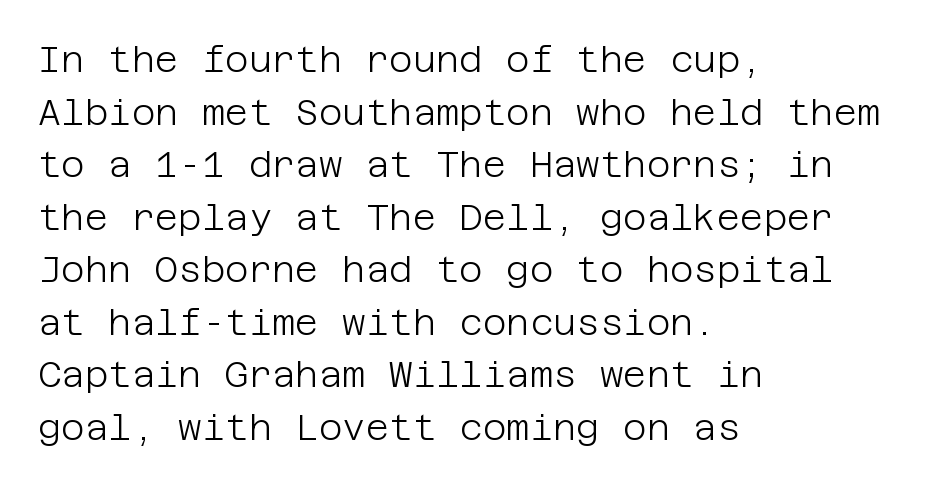
{"serif": "no", "italic": "no", "bold": "no", "weight": "light", "width": "normal", "stroke_contrast": "low", "x_height": "large", "underline": "no", "align": "left", "line_spacing": "normal", "line_spacing_ratio": 1.46, "letter_spacing": "normal", "letter_spacing_em": 0.0, "glyph_px": 36}
